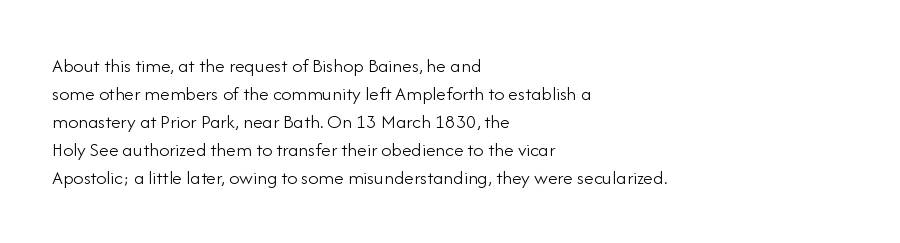
The image shows 20 px text type, upright; set left-aligned, normal line spacing (1.4x), normal letter spacing, not underlined.
